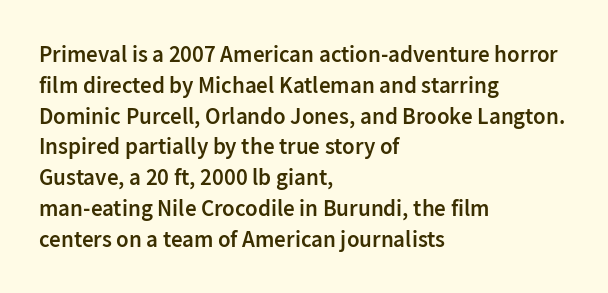
Q: Is the text bold? A: Semi-bold.
Q: Is the text italic (slanted)? A: No, it is upright.
Q: Is the text underlined? A: No.
Q: How is the paragraph aligned? A: Left-aligned.
Q: Is the spacing between letters normal or unusually wide? A: Normal.
Q: Is the spacing between lines tight, normal or loose? A: Normal.
